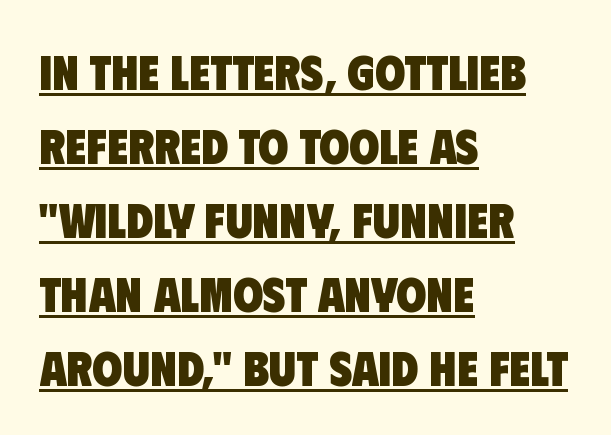
{"serif": "no", "bold": "yes", "weight": "heavy", "width": "condensed", "stroke_contrast": "low", "x_height": "large", "monospaced": "no", "underline": "yes", "align": "left", "line_spacing": "normal", "line_spacing_ratio": 1.51, "letter_spacing": "normal", "letter_spacing_em": 0.0, "glyph_px": 49}
